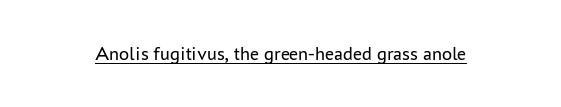
The image shows 20 px text type, upright; set normal letter spacing, underlined.
